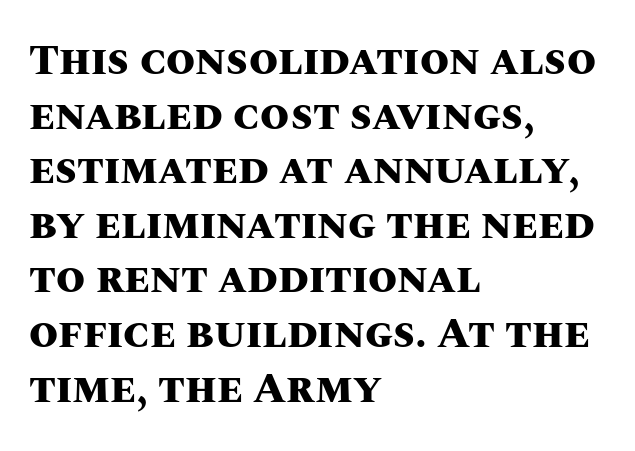
Q: Is the text bold? A: Yes.
Q: Is the text italic (slanted)? A: No, it is upright.
Q: Is the text underlined? A: No.
Q: How is the paragraph aligned? A: Left-aligned.
Q: Is the spacing between letters normal or unusually wide? A: Normal.
Q: Is the spacing between lines tight, normal or loose? A: Normal.
Q: Width (condensed, normal, or wide)? A: Normal.
Q: Stroke contrast? A: Medium.
Q: x-height? A: Large.
Q: Monospaced? A: No.
